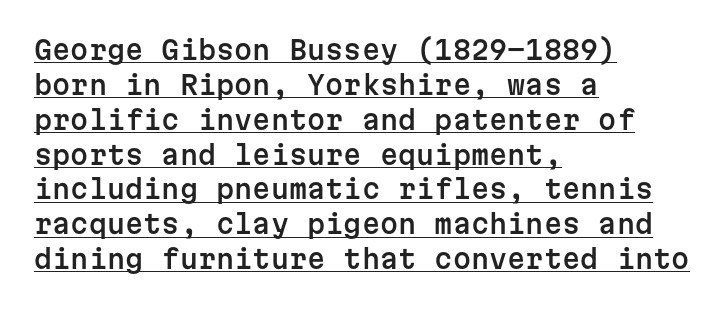
The image shows 26 px text type, upright; set left-aligned, normal line spacing (1.34x), normal letter spacing, underlined.
